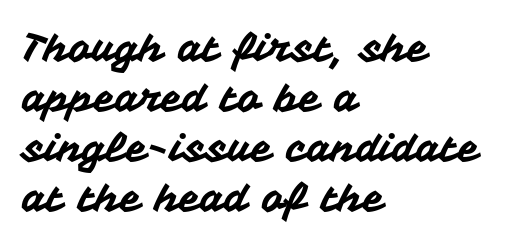
Q: Is the text italic (slanted)? A: Yes.
Q: Is the typeface a serif or a sans-serif typeface? A: Sans-serif.
Q: Is the text underlined? A: No.
Q: How is the paragraph aligned? A: Left-aligned.
Q: Is the spacing between letters normal or unusually wide? A: Normal.
Q: Is the spacing between lines tight, normal or loose? A: Normal.
Q: Width (condensed, normal, or wide)? A: Normal.
Q: Stroke contrast? A: Medium.
Q: x-height? A: Medium.
Q: Monospaced? A: No.
